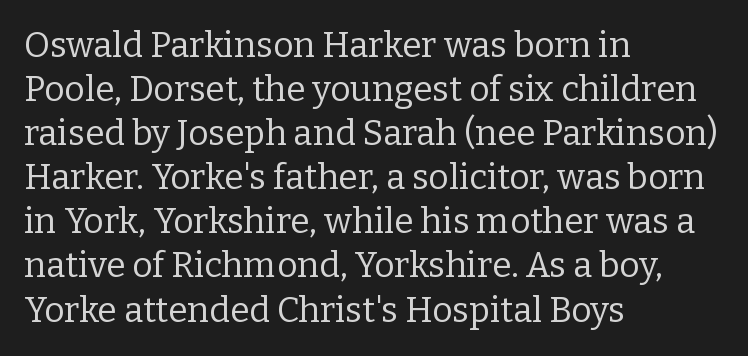
The image shows 35 px regular-weight serif type, upright; set left-aligned, normal line spacing (1.26x), normal letter spacing, not underlined; low stroke contrast and a medium x-height.
